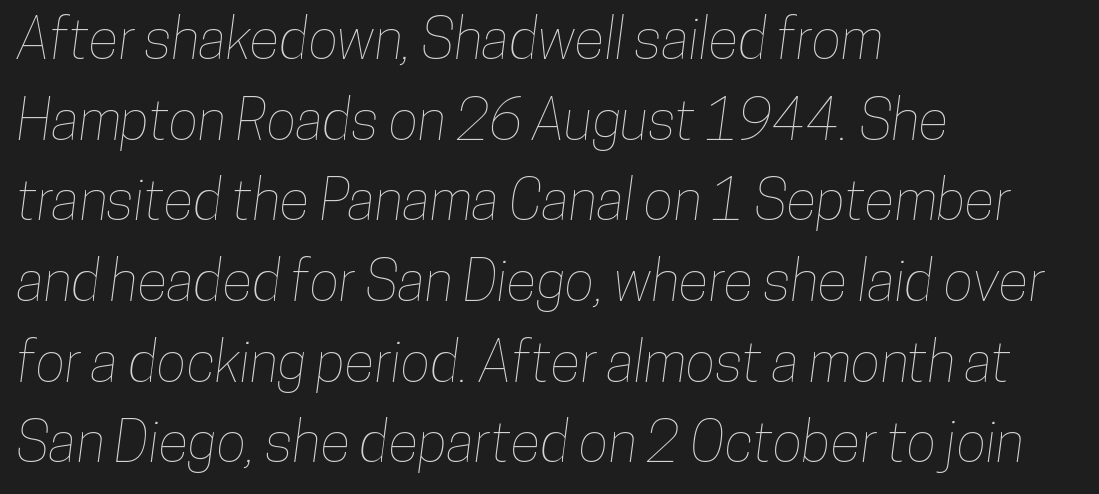
{"width": "condensed", "stroke_contrast": "low", "x_height": "medium", "monospaced": "no", "underline": "no", "align": "left", "line_spacing": "normal", "line_spacing_ratio": 1.44, "letter_spacing": "normal", "letter_spacing_em": 0.0, "glyph_px": 56}
